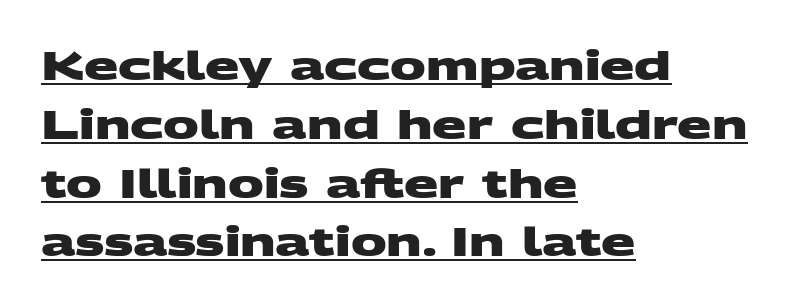
The image shows 40 px heavy, wide sans-serif type; set left-aligned, normal line spacing (1.47x), normal letter spacing, underlined; medium stroke contrast and a large x-height.
